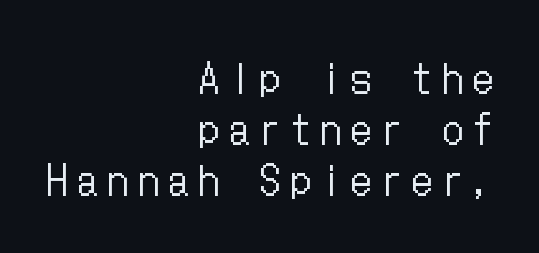
Q: Is the text bold? A: No.
Q: Is the text italic (slanted)? A: No, it is upright.
Q: Is the text underlined? A: No.
Q: How is the paragraph aligned? A: Right-aligned.
Q: Is the spacing between letters normal or unusually wide? A: Unusually wide.
Q: Is the spacing between lines tight, normal or loose? A: Normal.
Q: Width (condensed, normal, or wide)? A: Condensed.
Q: Stroke contrast? A: Low.
Q: x-height? A: Medium.
